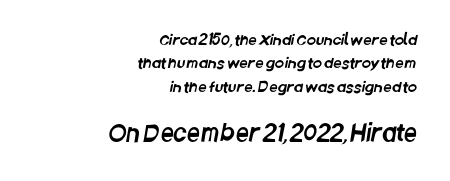
The image shows 23 px text type; set right-aligned, normal line spacing (1.56x), normal letter spacing, not underlined; the second (bottom) block is 1.53x larger.
